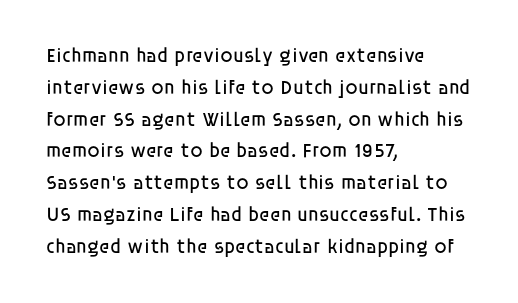
{"italic": "no", "bold": "no", "underline": "no", "align": "left", "line_spacing": "normal", "line_spacing_ratio": 1.59, "letter_spacing": "normal", "letter_spacing_em": 0.0, "glyph_px": 20}
